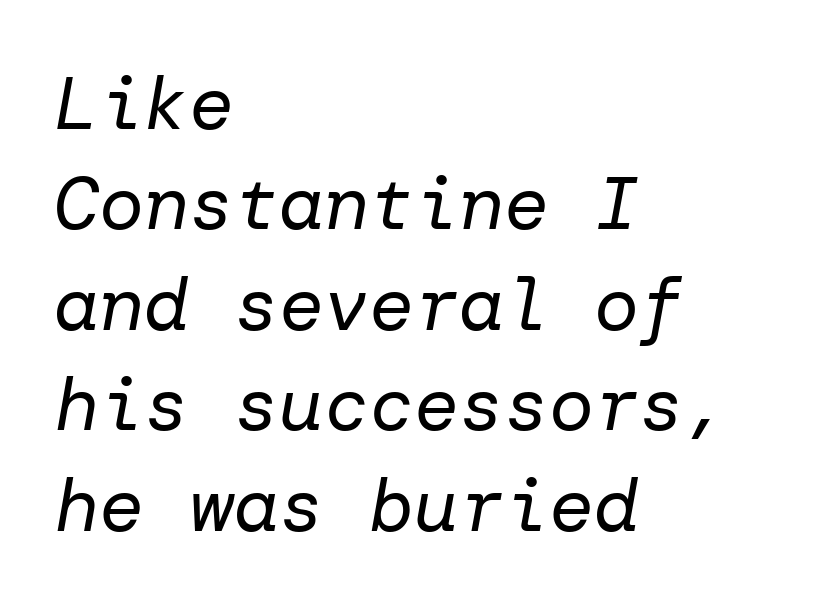
Whoever set this chose a conventional vertical rhythm. Italic? Definitely — the glyphs are oblique. Weight: not bold — regular or lighter. This sample uses plain, unmodified letter spacing. Every row of glyphs begins at an identical x-position on the left.
